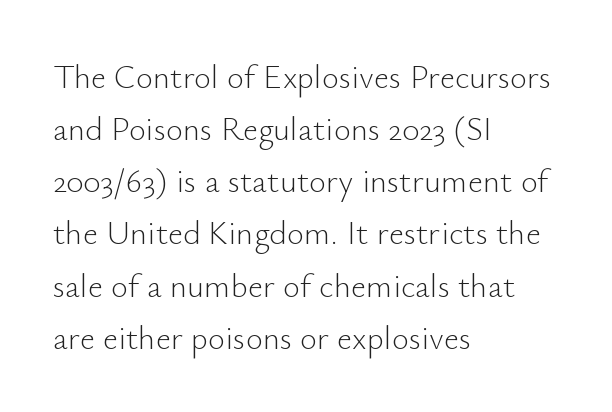
Q: Is the text bold? A: No.
Q: Is the text italic (slanted)? A: No, it is upright.
Q: Is the typeface a serif or a sans-serif typeface? A: Sans-serif.
Q: Is the text underlined? A: No.
Q: How is the paragraph aligned? A: Left-aligned.
Q: Is the spacing between letters normal or unusually wide? A: Normal.
Q: Is the spacing between lines tight, normal or loose? A: Normal.
Q: Width (condensed, normal, or wide)? A: Normal.
Q: Stroke contrast? A: Low.
Q: x-height? A: Small.
Q: Monospaced? A: No.
